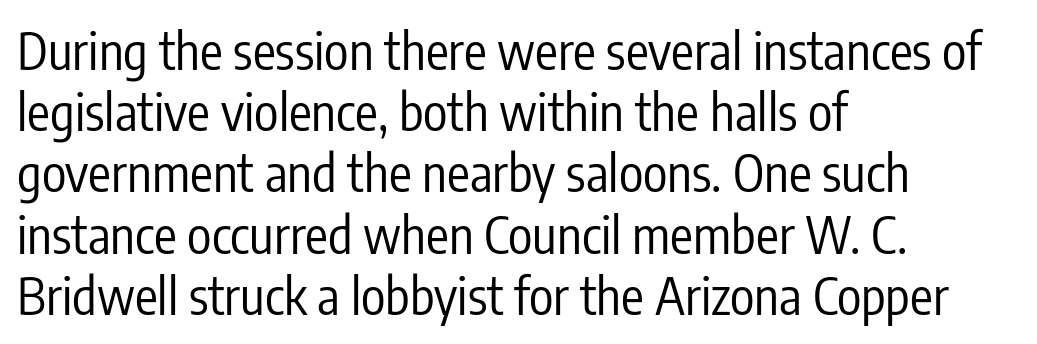
Q: Is the text bold? A: No.
Q: Is the text italic (slanted)? A: No, it is upright.
Q: Is the typeface a serif or a sans-serif typeface? A: Sans-serif.
Q: Is the text underlined? A: No.
Q: How is the paragraph aligned? A: Left-aligned.
Q: Is the spacing between letters normal or unusually wide? A: Normal.
Q: Width (condensed, normal, or wide)? A: Condensed.
Q: Stroke contrast? A: Low.
Q: x-height? A: Medium.
Q: Monospaced? A: No.
